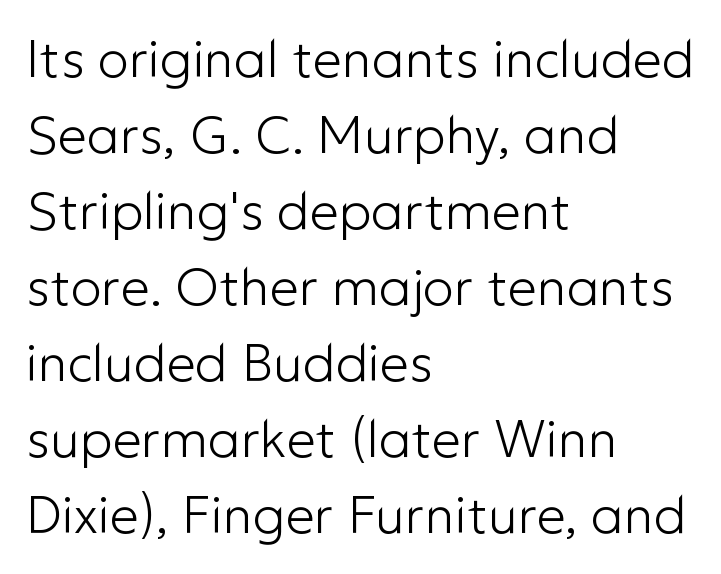
{"serif": "no", "italic": "no", "bold": "no", "weight": "light", "width": "normal", "stroke_contrast": "low", "x_height": "medium", "monospaced": "no", "underline": "no", "align": "left", "line_spacing": "normal", "line_spacing_ratio": 1.46, "letter_spacing": "normal", "letter_spacing_em": 0.0, "glyph_px": 52}
